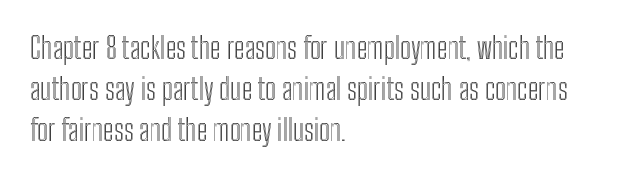
The image shows 29 px condensed type, upright; set left-aligned, normal line spacing (1.41x), normal letter spacing, not underlined; a medium x-height.
